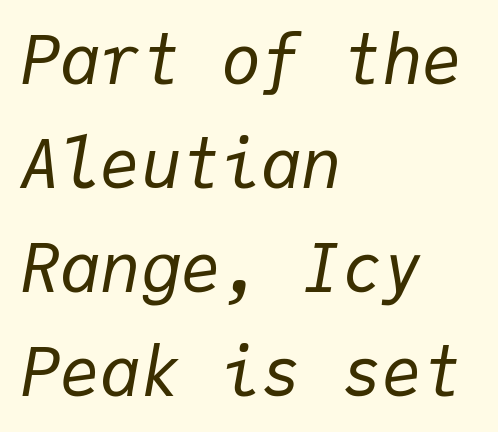
{"italic": "yes", "lean": "right", "slant_degrees": 9, "bold": "no", "weight": "regular", "width": "normal", "stroke_contrast": "low", "x_height": "medium", "monospaced": "yes", "underline": "no", "align": "left", "line_spacing": "normal", "line_spacing_ratio": 1.55, "letter_spacing": "normal", "letter_spacing_em": 0.0, "glyph_px": 67}
